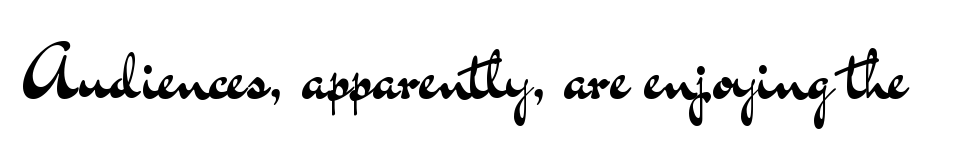
Descenders are the only things crossing below the line. Check where the strokes stop: nothing finishes them off — pure sans. Proportional: the letters do not fall into vertical columns. The gaps between neighbouring characters are ordinary and unremarkable.
